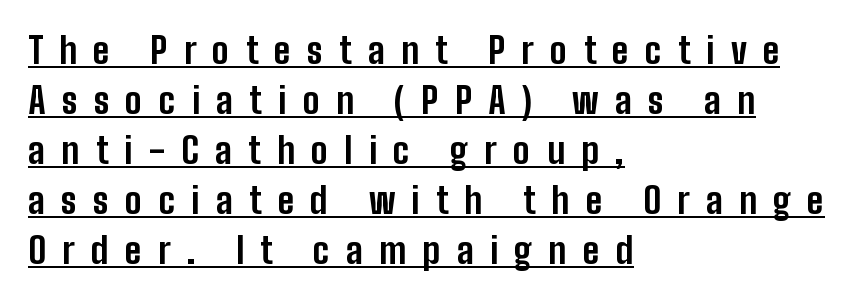
{"serif": "no", "italic": "no", "bold": "yes", "weight": "bold", "width": "condensed", "stroke_contrast": "low", "x_height": "medium", "monospaced": "no", "underline": "yes", "align": "left", "line_spacing": "normal", "line_spacing_ratio": 1.39, "letter_spacing": "wide", "letter_spacing_em": 0.45, "glyph_px": 36}
